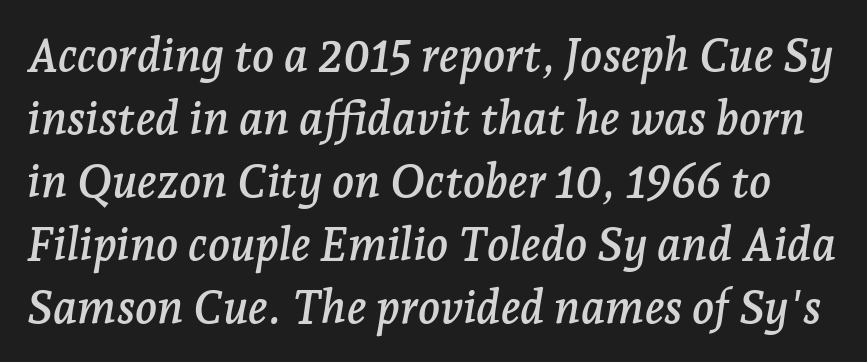
If you measured baseline to baseline, you'd find a middling distance. Emphasis-style slanted type is in use. Looks like regular typesetting: each glyph gets only the width it needs. Typographically, this falls in the serif category.
